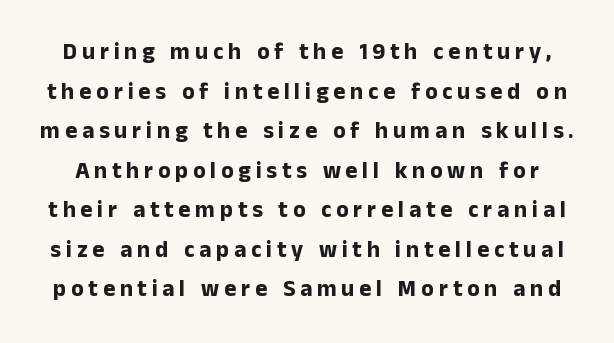
{"italic": "no", "bold": "yes", "underline": "no", "line_spacing_ratio": 1.72, "letter_spacing": "wide", "letter_spacing_em": 0.21, "glyph_px": 23}
